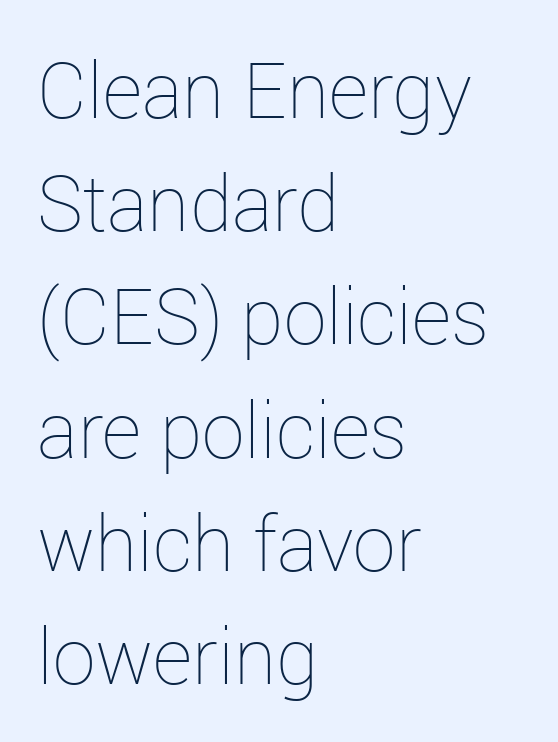
These lines sit exactly where default settings would place them. Nothing unusual about the tracking: characters are spaced as the font intends. The axis of the letterforms is exactly vertical. Left-aligned paragraph, ragged on the right. These glyphs show unthickened strokes, regular width or finer.
